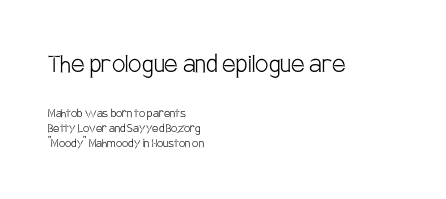
Q: Is the text bold? A: No.
Q: Is the text italic (slanted)? A: No, it is upright.
Q: Is the typeface a serif or a sans-serif typeface? A: Sans-serif.
Q: Is the text underlined? A: No.
Q: How is the paragraph aligned? A: Left-aligned.
Q: Is the spacing between letters normal or unusually wide? A: Normal.
Q: Is the spacing between lines tight, normal or loose? A: Tight.
Q: Which block of text is set in a larger size, the first (top) or the second (bottom)? A: The first (top) one.
Q: Width (condensed, normal, or wide)? A: Condensed.
Q: Stroke contrast? A: Low.
Q: x-height? A: Large.
Q: Monospaced? A: No.
